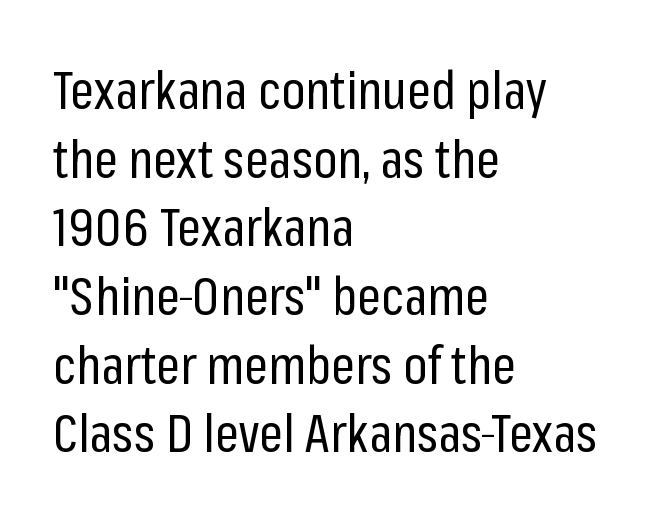
{"serif": "no", "italic": "no", "bold": "no", "weight": "regular", "width": "condensed", "stroke_contrast": "low", "x_height": "medium", "monospaced": "no", "underline": "no", "align": "left", "line_spacing": "normal", "line_spacing_ratio": 1.32, "letter_spacing": "normal", "letter_spacing_em": 0.0, "glyph_px": 52}
